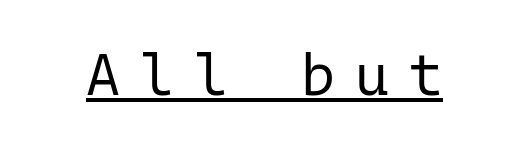
Q: Is the text bold? A: No.
Q: Is the text italic (slanted)? A: No, it is upright.
Q: Is the typeface a serif or a sans-serif typeface? A: Sans-serif.
Q: Is the text underlined? A: Yes.
Q: Is the spacing between letters normal or unusually wide? A: Unusually wide.
Q: Width (condensed, normal, or wide)? A: Normal.
Q: Stroke contrast? A: Low.
Q: x-height? A: Medium.
Q: Monospaced? A: Yes.
